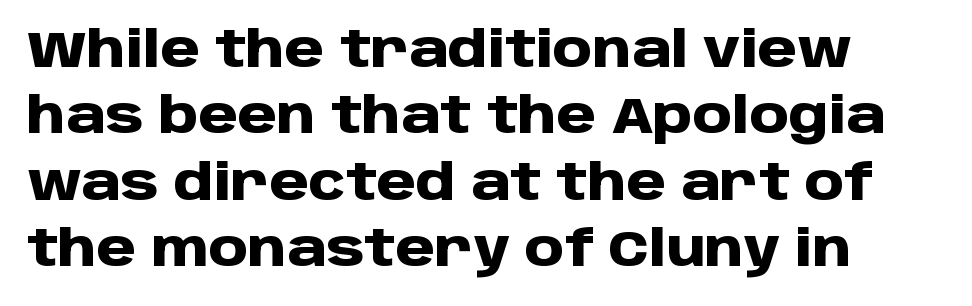
Q: Is the text bold? A: Yes.
Q: Is the text italic (slanted)? A: No, it is upright.
Q: Is the typeface a serif or a sans-serif typeface? A: Sans-serif.
Q: Is the text underlined? A: No.
Q: How is the paragraph aligned? A: Left-aligned.
Q: Is the spacing between letters normal or unusually wide? A: Normal.
Q: Is the spacing between lines tight, normal or loose? A: Normal.
Q: Width (condensed, normal, or wide)? A: Normal.
Q: Stroke contrast? A: Low.
Q: x-height? A: Large.
Q: Monospaced? A: No.
